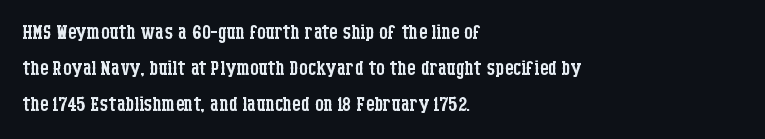
Q: Is the text bold? A: No.
Q: Is the text italic (slanted)? A: No, it is upright.
Q: Is the text underlined? A: No.
Q: How is the paragraph aligned? A: Left-aligned.
Q: Is the spacing between letters normal or unusually wide? A: Normal.
Q: Is the spacing between lines tight, normal or loose? A: Normal.
